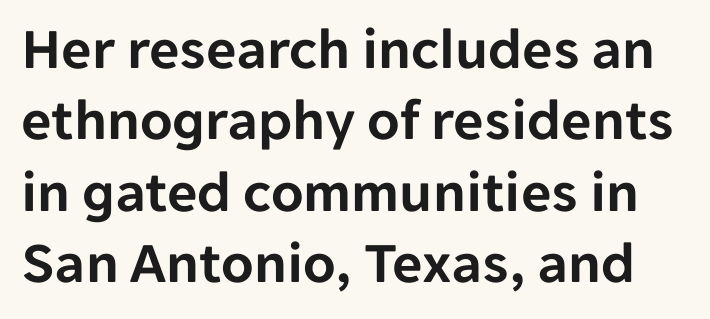
The lettering holds an erect, upright posture throughout. This rendering employs a face without finishing strokes, i.e., a sans-serif. Spacing between characters is what you'd get straight out of the box. Honestly, there is no underline to notice here at all.
